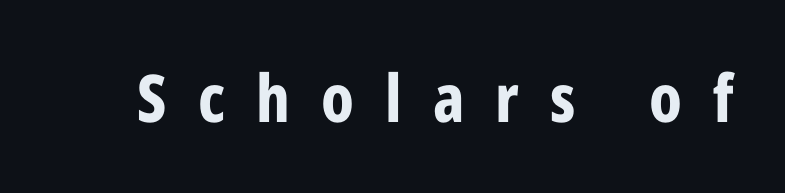
{"serif": "no", "italic": "no", "bold": "yes", "weight": "bold", "width": "condensed", "stroke_contrast": "low", "x_height": "medium", "monospaced": "no", "underline": "no", "letter_spacing": "wide", "letter_spacing_em": 0.47, "glyph_px": 66}
